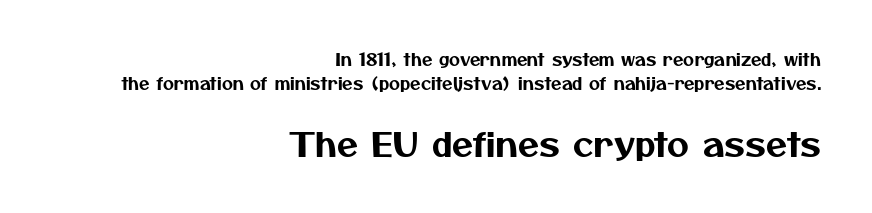
Q: Is the typeface a serif or a sans-serif typeface? A: Sans-serif.
Q: Is the text underlined? A: No.
Q: How is the paragraph aligned? A: Right-aligned.
Q: Is the spacing between letters normal or unusually wide? A: Normal.
Q: Is the spacing between lines tight, normal or loose? A: Normal.
Q: Which block of text is set in a larger size, the first (top) or the second (bottom)? A: The second (bottom) one.
Q: Width (condensed, normal, or wide)? A: Normal.
Q: Stroke contrast? A: Medium.
Q: x-height? A: Medium.
Q: Monospaced? A: No.
